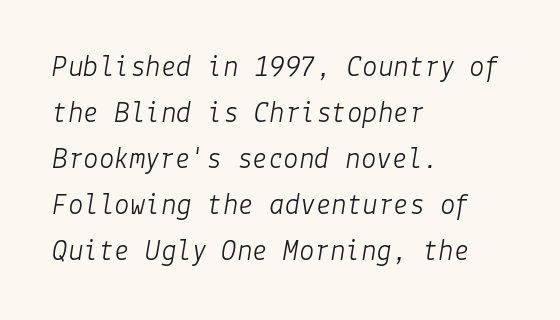
Q: Is the text bold? A: No.
Q: Is the text italic (slanted)? A: Yes, it leans right by about 9 degrees.
Q: Is the text underlined? A: No.
Q: How is the paragraph aligned? A: Left-aligned.
Q: Is the spacing between letters normal or unusually wide? A: Normal.
Q: Is the spacing between lines tight, normal or loose? A: Normal.
Q: Width (condensed, normal, or wide)? A: Normal.
Q: Stroke contrast? A: Low.
Q: x-height? A: Medium.
